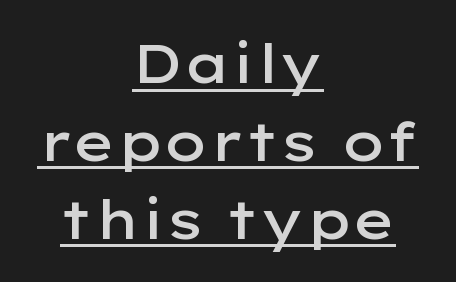
Q: Is the text bold? A: Semi-bold.
Q: Is the text italic (slanted)? A: No, it is upright.
Q: Is the typeface a serif or a sans-serif typeface? A: Sans-serif.
Q: Is the text underlined? A: Yes.
Q: How is the paragraph aligned? A: Centered.
Q: Is the spacing between letters normal or unusually wide? A: Normal.
Q: Is the spacing between lines tight, normal or loose? A: Normal.
Q: Width (condensed, normal, or wide)? A: Wide.
Q: Stroke contrast? A: Low.
Q: x-height? A: Medium.
Q: Monospaced? A: No.
